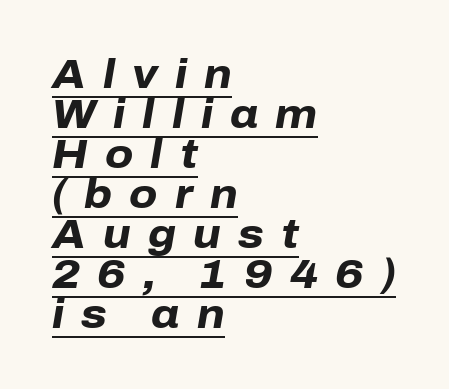
{"italic": "yes", "lean": "right", "slant_degrees": 10, "bold": "yes", "weight": "heavy", "width": "normal", "stroke_contrast": "low", "x_height": "medium", "monospaced": "no", "underline": "yes", "align": "left", "line_spacing": "tight", "line_spacing_ratio": 1.0, "letter_spacing": "wide", "letter_spacing_em": 0.43, "glyph_px": 40}
